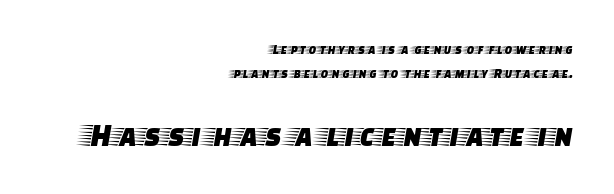
The image shows 33 px wide serif type; set right-aligned, line spacing 1.75x, normal letter spacing, not underlined; the second (bottom) block is 2.36x larger; low stroke contrast and a large x-height.
